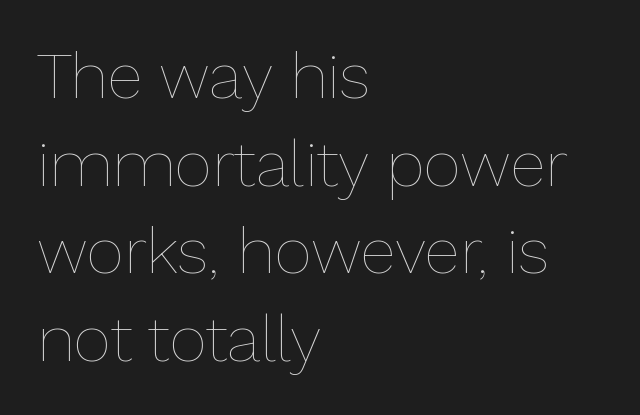
The image shows 65 px thin type, upright; set left-aligned, normal line spacing (1.35x), normal letter spacing, not underlined; low stroke contrast and a medium x-height.
